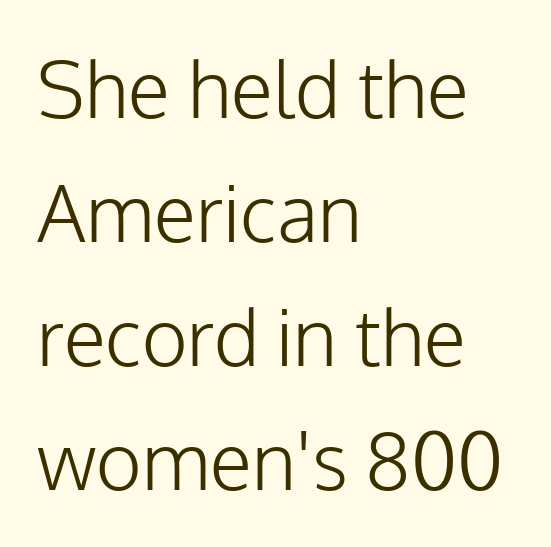
{"serif": "no", "italic": "no", "bold": "no", "weight": "light", "width": "normal", "stroke_contrast": "low", "x_height": "medium", "monospaced": "no", "underline": "no", "align": "left", "line_spacing": "normal", "line_spacing_ratio": 1.59, "letter_spacing": "normal", "letter_spacing_em": 0.0, "glyph_px": 78}
